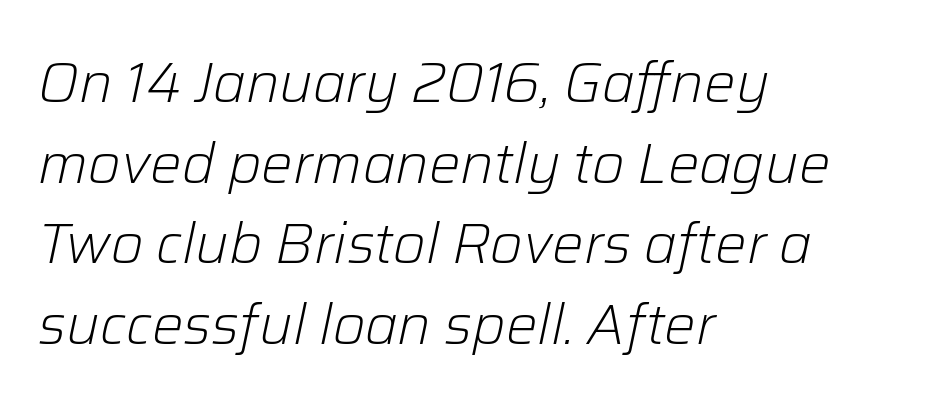
Q: Is the text bold? A: No.
Q: Is the text italic (slanted)? A: Yes, it leans right by about 12 degrees.
Q: Is the text underlined? A: No.
Q: How is the paragraph aligned? A: Left-aligned.
Q: Is the spacing between letters normal or unusually wide? A: Normal.
Q: Is the spacing between lines tight, normal or loose? A: Normal.
Q: Width (condensed, normal, or wide)? A: Normal.
Q: Stroke contrast? A: Low.
Q: x-height? A: Medium.
Q: Monospaced? A: No.
